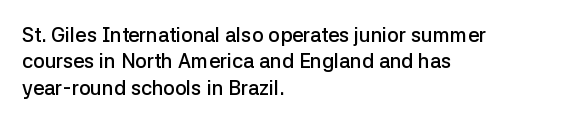
Beneath every word, the page is bare. Upright lettering throughout. Teacher's note: observe the even left margin — that is flush-left alignment. Caption: standard tracking, unaltered. A fair bit of extra ink — the face is semibold, not bold.
